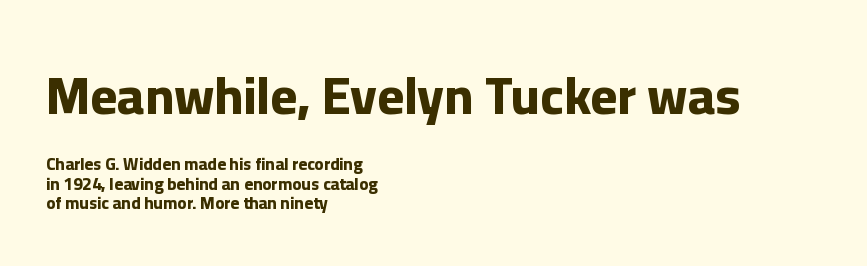
Q: Is the text bold? A: Yes.
Q: Is the text italic (slanted)? A: No, it is upright.
Q: Is the typeface a serif or a sans-serif typeface? A: Sans-serif.
Q: Is the text underlined? A: No.
Q: How is the paragraph aligned? A: Left-aligned.
Q: Is the spacing between letters normal or unusually wide? A: Normal.
Q: Is the spacing between lines tight, normal or loose? A: Tight.
Q: Which block of text is set in a larger size, the first (top) or the second (bottom)? A: The first (top) one.
Q: Width (condensed, normal, or wide)? A: Normal.
Q: Stroke contrast? A: Low.
Q: x-height? A: Medium.
Q: Monospaced? A: No.
